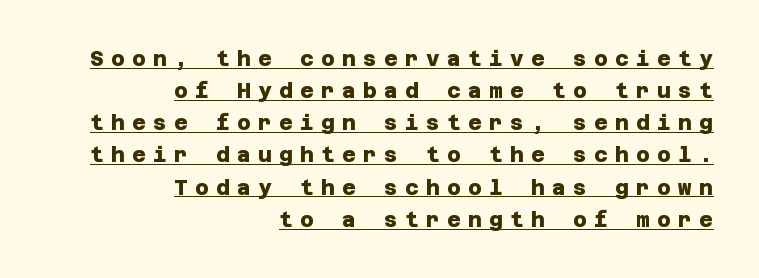
{"bold": "yes", "underline": "yes", "align": "right", "line_spacing": "normal", "line_spacing_ratio": 1.53, "letter_spacing": "wide", "letter_spacing_em": 0.35, "glyph_px": 21}
